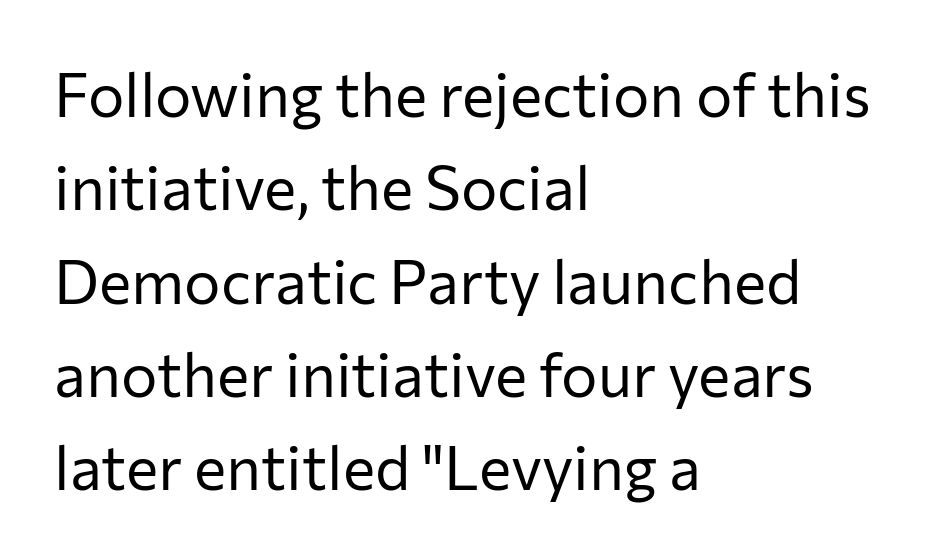
The image shows 61 px regular-weight sans-serif type, upright; set left-aligned, normal line spacing (1.53x), normal letter spacing, not underlined; low stroke contrast and a medium x-height.
